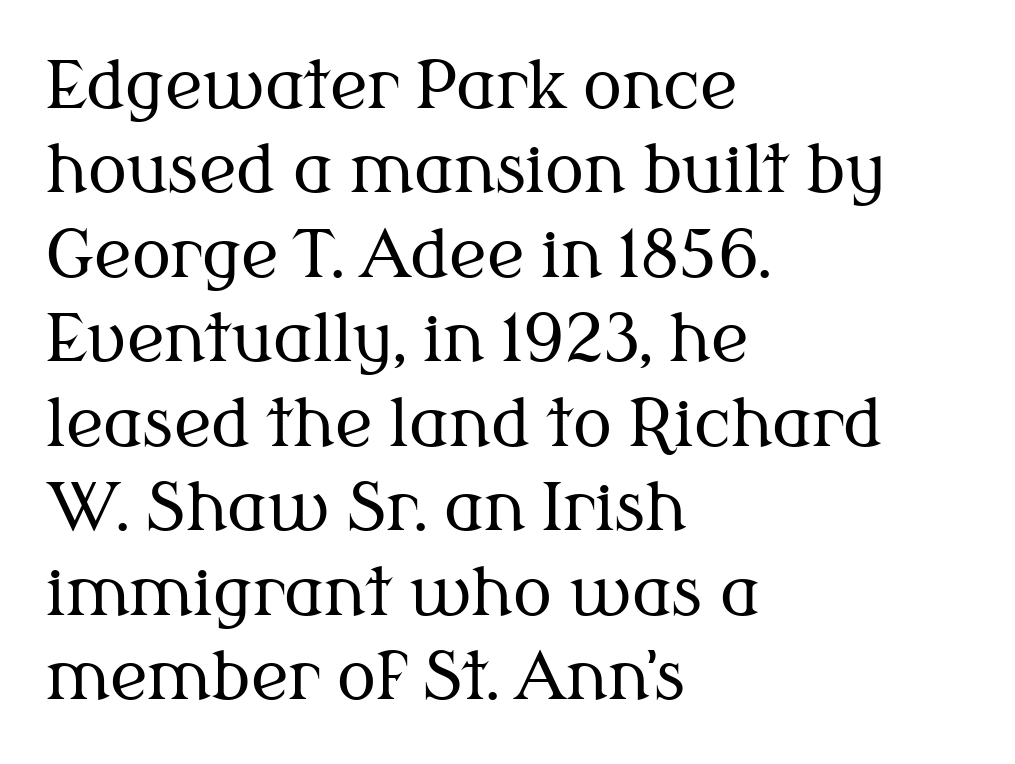
Plain, unruled lines of type. The passage is arranged the way most books set body copy — flush left. Font category for this specimen: serif. Posture: straight, roman, zero tilt. Honestly, the letter spacing is just normal — you wouldn't notice it. A typesetter would call this leading conventional body-copy spacing.
